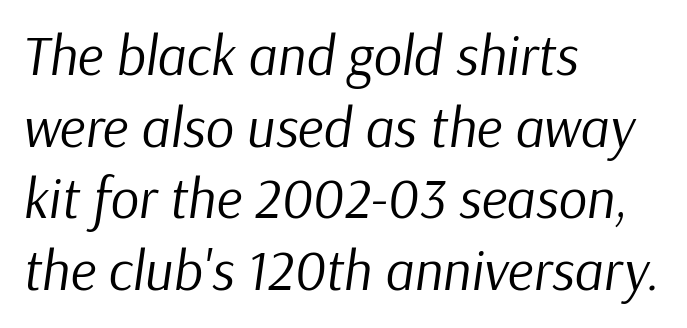
The image shows 56 px regular-weight type, italic (leaning right); set left-aligned, normal line spacing (1.28x), normal letter spacing, not underlined; low stroke contrast and a medium x-height.
